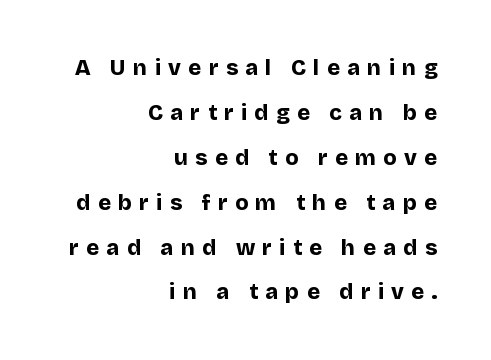
The image shows 22 px bold type, upright; set right-aligned, loose line spacing (2.04x), unusually wide letter spacing (+0.33 em), not underlined.
